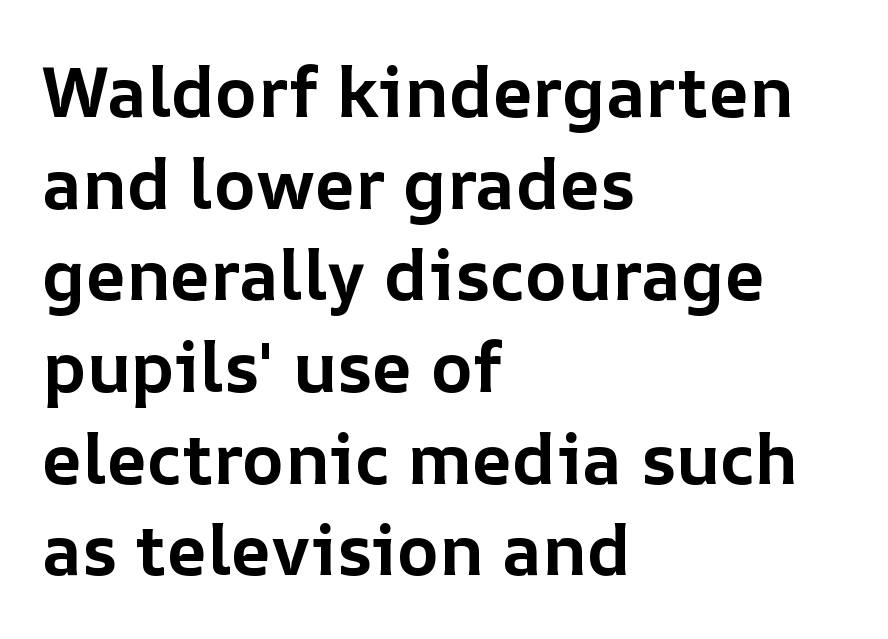
The specimen omits any rule beneath the text block's lines. The sample has been set heavy, in full bold. Letter spacing: default. Is this a fixed-width face? No — the glyphs have proportional, varying widths. Does the copy run flush right? No — it runs flush left.
